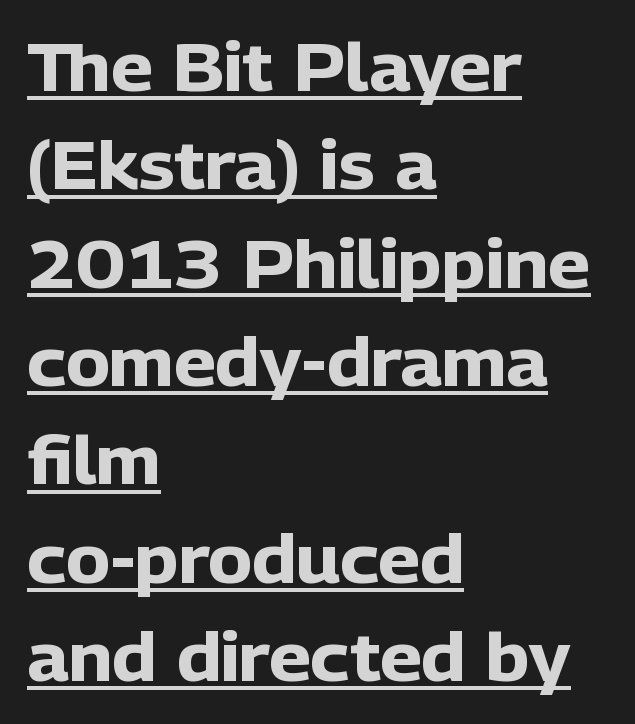
The image shows 66 px heavy sans-serif type, upright; set left-aligned, normal line spacing (1.49x), normal letter spacing, underlined; low stroke contrast and a medium x-height.
